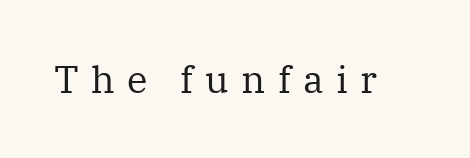
The image shows 38 px regular-weight serif type, upright; set unusually wide letter spacing (+0.32 em), not underlined; medium stroke contrast and a medium x-height.
